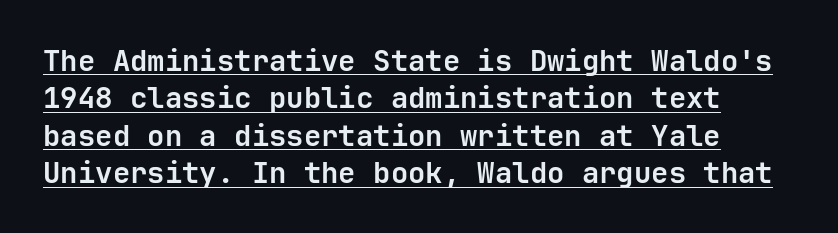
Line spacing here is normal. What stands out about the letter spacing? Nothing — it is the standard amount. What kind of face is this? One without serifs — a sans. Students, observe the line beneath the letters — that is underlining. Thick stems and heavy bowls — unmistakably bold. Designer's note — italics off, roman on.
